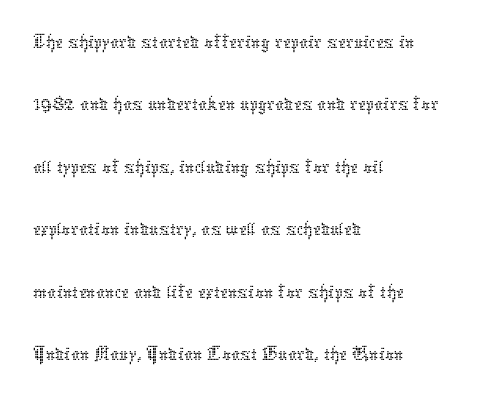
The image shows 44 px thin type, upright; set left-aligned, normal line spacing (1.42x), normal letter spacing, not underlined; low stroke contrast and a medium x-height.
